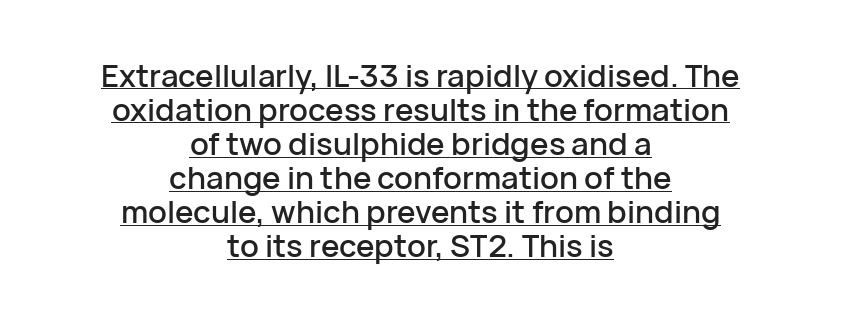
The image shows 31 px sans-serif type, upright; set centered, tight line spacing (1.1x), normal letter spacing, underlined; low stroke contrast and a medium x-height.
